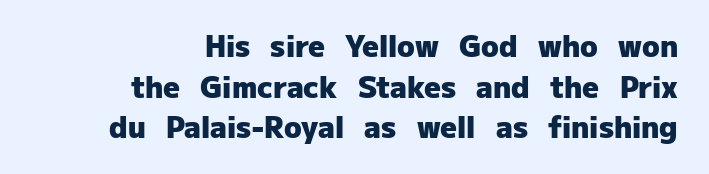
The letters carry no serifs — their stems end cleanly without finishing strokes. Descender tails drop into unmarked territory. No italicization has been applied; the sample stays upright. Character widths vary here, with narrow letters taking less room than wide ones. Honestly, the letter spacing is just normal — you wouldn't notice it.
